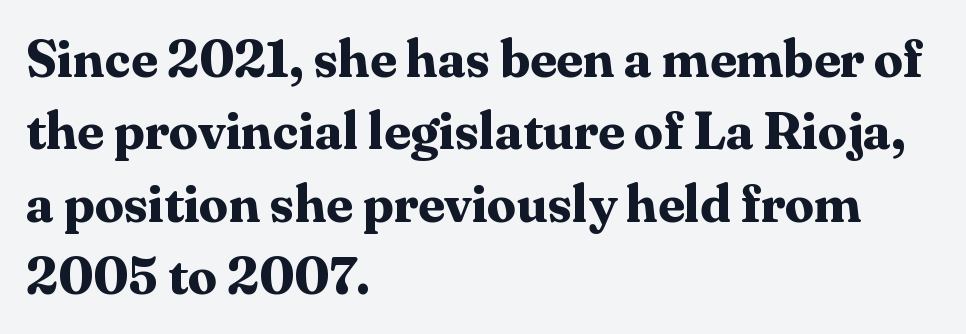
Notice how the stems are strictly vertical — no italics here. How would I describe the line gaps? Plain and ordinary. Horizontal alignment here is leftward, the default for most running prose. Look at the bottom of the vertical strokes: they flare into serifs here. The strokes are fattened all the way to bold. This sample has the flowing, uneven cadence of proportional lettering.
